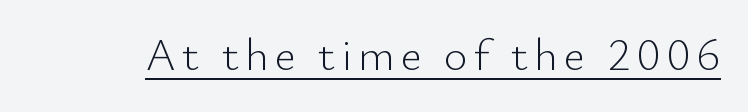
{"serif": "no", "italic": "no", "bold": "no", "weight": "light", "width": "normal", "stroke_contrast": "low", "x_height": "small", "monospaced": "no", "underline": "yes", "glyph_px": 46}
